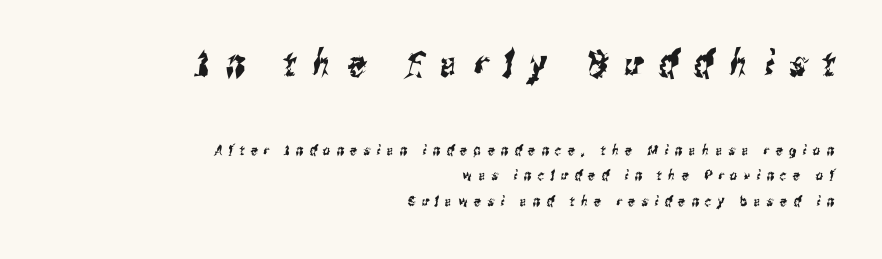
{"serif": "no", "width": "condensed", "stroke_contrast": "medium", "x_height": "medium", "monospaced": "no", "underline": "no", "align": "right", "line_spacing_ratio": 1.83, "letter_spacing": "wide", "letter_spacing_em": 0.45, "larger_block": "first", "size_ratio": 2.57, "glyph_px": 36}
